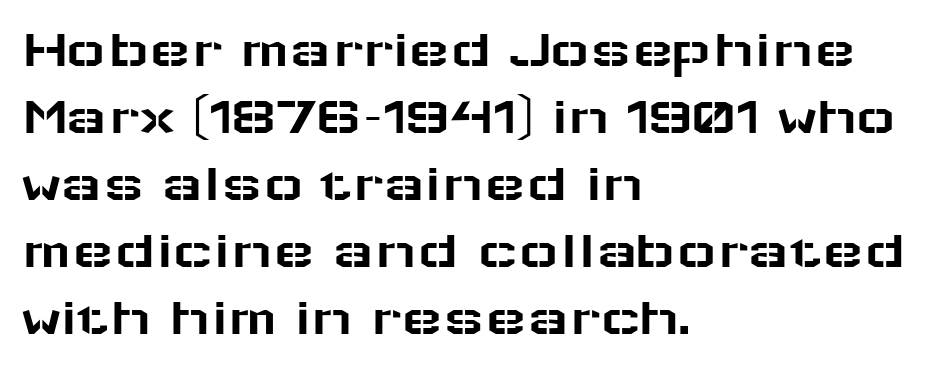
The image shows 55 px wide sans-serif type, upright; set left-aligned, line spacing 1.22x, normal letter spacing, not underlined; low stroke contrast and a medium x-height.
